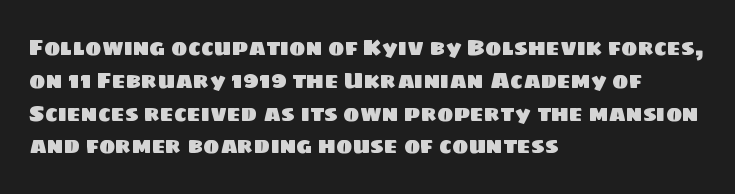
No word sits above an underline. The lines sit at an ordinary, default distance from one another. Is the letter spacing exaggerated? No — it looks like the ordinary default. Caption: multi-line text, flush left, ragged right.
